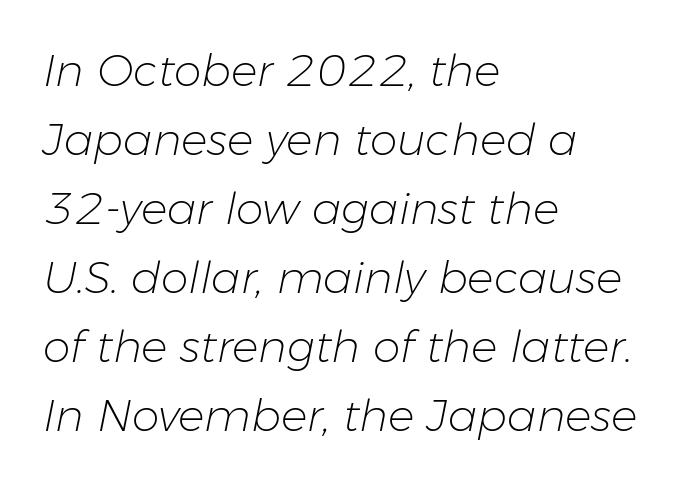
Q: Is the text bold? A: No.
Q: Is the text italic (slanted)? A: Yes, it leans right by about 11 degrees.
Q: Is the text underlined? A: No.
Q: How is the paragraph aligned? A: Left-aligned.
Q: Is the spacing between letters normal or unusually wide? A: Normal.
Q: Is the spacing between lines tight, normal or loose? A: Normal.
Q: Width (condensed, normal, or wide)? A: Normal.
Q: Stroke contrast? A: Low.
Q: x-height? A: Medium.
Q: Monospaced? A: No.
